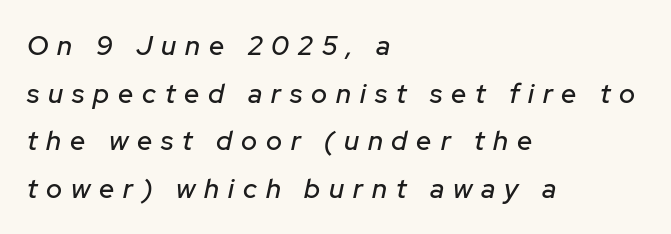
Q: Is the text italic (slanted)? A: Yes, it leans right by about 12 degrees.
Q: Is the text underlined? A: No.
Q: How is the paragraph aligned? A: Left-aligned.
Q: Is the spacing between letters normal or unusually wide? A: Unusually wide.
